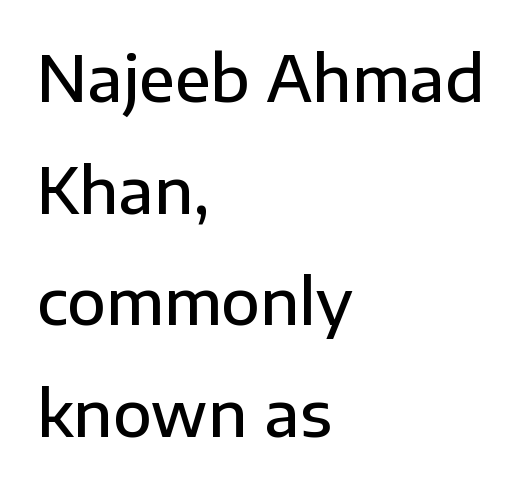
The image shows 63 px semibold sans-serif type, upright; set left-aligned, line spacing 1.77x, normal letter spacing, not underlined; low stroke contrast and a medium x-height.
